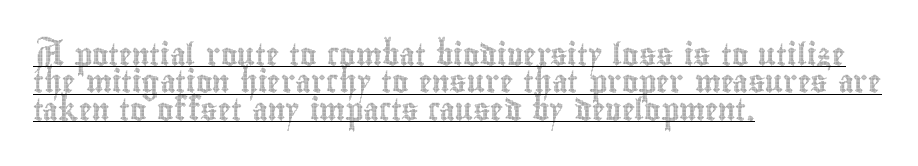
Notice how the stems are strictly vertical — no italics here. The lines in this sample share a left origin and differ only in where they stop. The string is rendered with underlining switched on. Short note: letters normally spaced. Successive baselines arrive at the customary interval.
